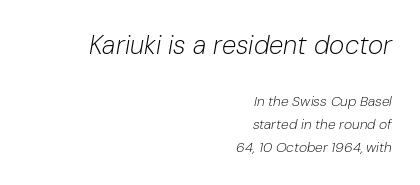
Q: Is the text bold? A: No.
Q: Is the text italic (slanted)? A: Yes, it leans right by about 10 degrees.
Q: Is the text underlined? A: No.
Q: How is the paragraph aligned? A: Right-aligned.
Q: Is the spacing between letters normal or unusually wide? A: Normal.
Q: Is the spacing between lines tight, normal or loose? A: Normal.
Q: Which block of text is set in a larger size, the first (top) or the second (bottom)? A: The first (top) one.
